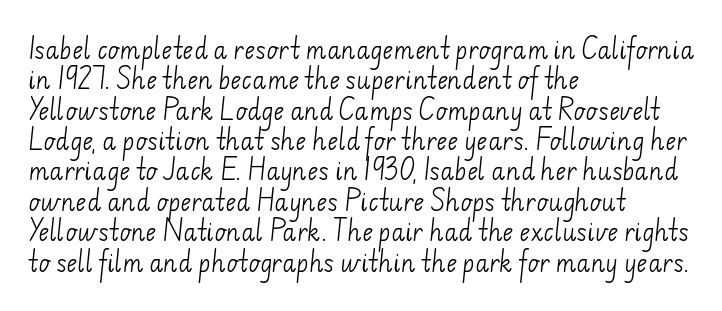
Honestly, the letter spacing is just normal — you wouldn't notice it. Each line starts at the same left margin while the right side varies. Interline gaps are of average width in this sample. Stroke thickness stays within the range of a standard reading face or lighter. Decoration check: the copy has no underline.
